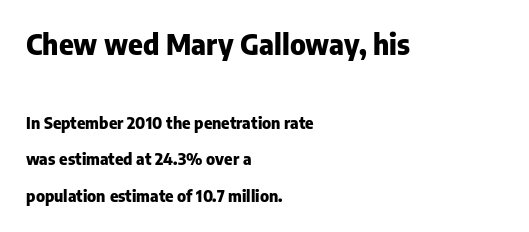
{"serif": "no", "italic": "no", "bold": "yes", "weight": "heavy", "width": "normal", "stroke_contrast": "low", "x_height": "medium", "monospaced": "no", "underline": "no", "align": "left", "line_spacing": "loose", "line_spacing_ratio": 2.27, "letter_spacing": "normal", "letter_spacing_em": 0.0, "larger_block": "first", "size_ratio": 1.75, "glyph_px": 28}
